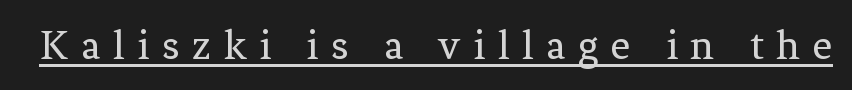
Classification — serif. No chunkiness to these letters — they're not bold. The face used here is rendered with a markedly widened letterfit. When letters stand straight like this, we call the style roman or upright.
